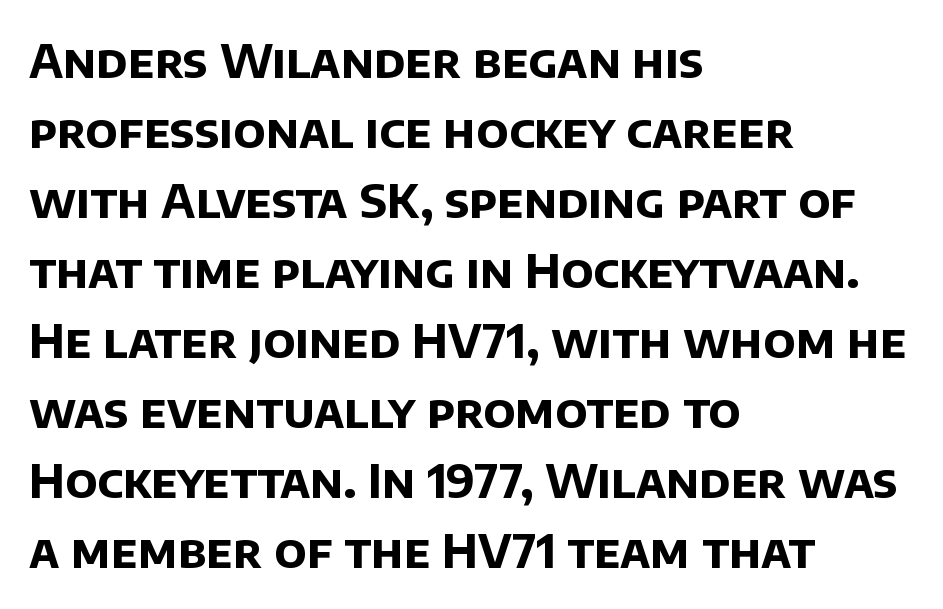
Has an underline been added? It has not. The passage shown is emphatically bold. Tracking value appears to be zero — textbook default spacing. In terms of letterform style, serifs are entirely absent. Each letter keeps its own natural width here, so spacing adapts to shape.
